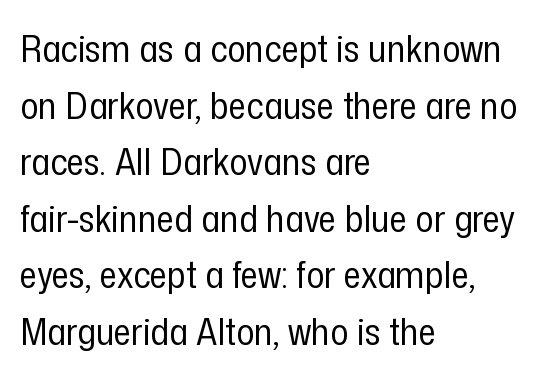
All the whitespace from short lines collects on the right. Unbolded letterforms with no extra heft. What kind of face is this? One without serifs — a sans. A clean baseline with only descenders dipping below it.
